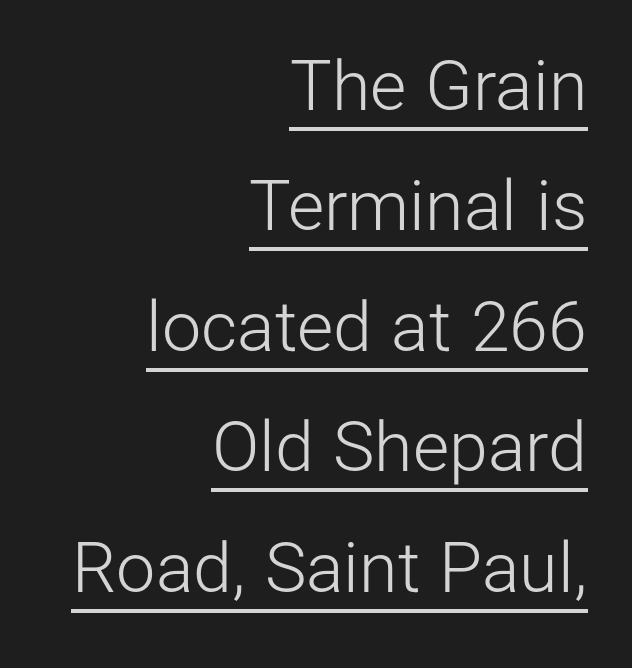
{"serif": "no", "italic": "no", "bold": "no", "weight": "light", "width": "normal", "stroke_contrast": "low", "x_height": "medium", "monospaced": "no", "underline": "yes", "align": "right", "line_spacing_ratio": 1.72, "letter_spacing": "normal", "letter_spacing_em": 0.0, "glyph_px": 70}
